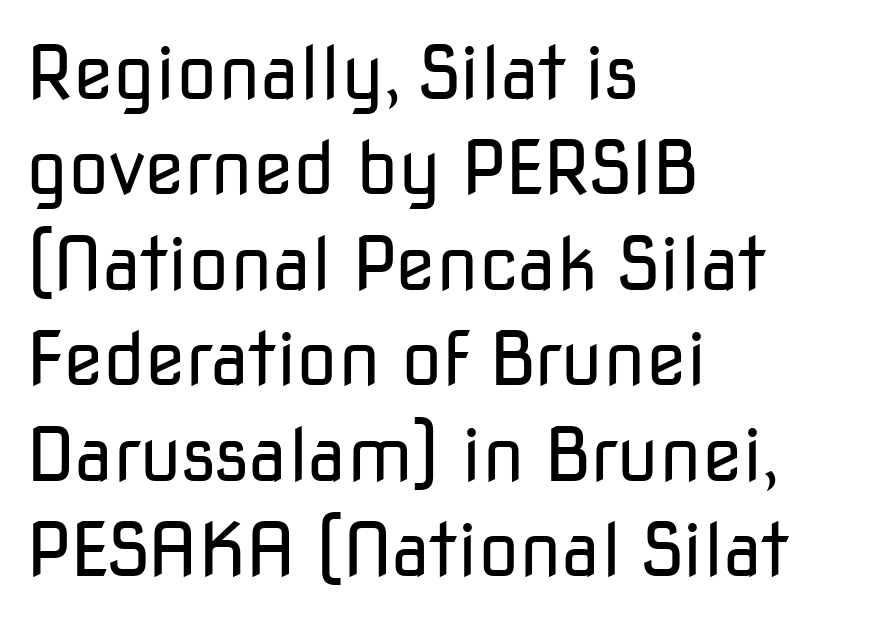
Q: Is the text bold? A: No.
Q: Is the text italic (slanted)? A: No, it is upright.
Q: Is the typeface a serif or a sans-serif typeface? A: Sans-serif.
Q: Is the text underlined? A: No.
Q: How is the paragraph aligned? A: Left-aligned.
Q: Is the spacing between letters normal or unusually wide? A: Normal.
Q: Is the spacing between lines tight, normal or loose? A: Normal.
Q: Width (condensed, normal, or wide)? A: Normal.
Q: Stroke contrast? A: Low.
Q: x-height? A: Medium.
Q: Monospaced? A: No.
